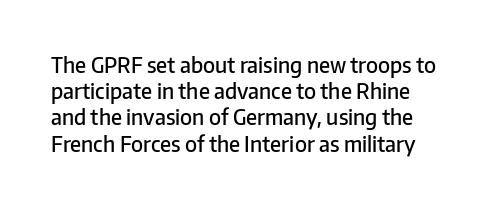
A fair bit of extra ink — the face is semibold, not bold. If you measured baseline to baseline, you'd find a middling distance. There is no visible air inserted between adjacent glyphs. Ascenders rise straight up at ninety degrees. The strip under each line holds only bare page.
